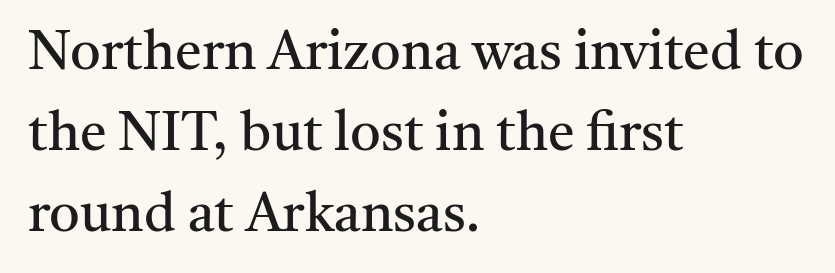
Q: Is the text bold? A: No.
Q: Is the text italic (slanted)? A: No, it is upright.
Q: Is the typeface a serif or a sans-serif typeface? A: Serif.
Q: Is the text underlined? A: No.
Q: How is the paragraph aligned? A: Left-aligned.
Q: Is the spacing between letters normal or unusually wide? A: Normal.
Q: Is the spacing between lines tight, normal or loose? A: Normal.
Q: Width (condensed, normal, or wide)? A: Normal.
Q: Stroke contrast? A: Medium.
Q: x-height? A: Medium.
Q: Monospaced? A: No.
